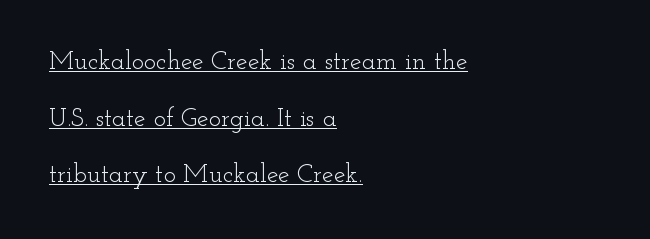
{"italic": "no", "bold": "no", "underline": "yes", "align": "left", "line_spacing": "loose", "line_spacing_ratio": 2.18, "letter_spacing": "normal", "letter_spacing_em": 0.0, "glyph_px": 26}
